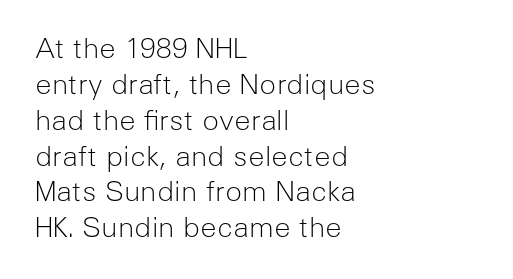
Q: Is the text bold? A: No.
Q: Is the text italic (slanted)? A: No, it is upright.
Q: Is the typeface a serif or a sans-serif typeface? A: Sans-serif.
Q: Is the text underlined? A: No.
Q: How is the paragraph aligned? A: Left-aligned.
Q: Is the spacing between letters normal or unusually wide? A: Normal.
Q: Is the spacing between lines tight, normal or loose? A: Normal.
Q: Width (condensed, normal, or wide)? A: Normal.
Q: Stroke contrast? A: Low.
Q: x-height? A: Medium.
Q: Monospaced? A: No.
